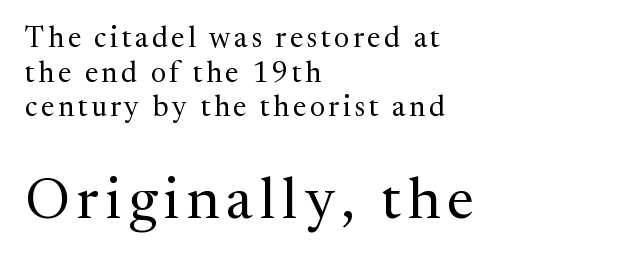
Q: Is the text bold? A: No.
Q: Is the text italic (slanted)? A: No, it is upright.
Q: Is the typeface a serif or a sans-serif typeface? A: Serif.
Q: Is the text underlined? A: No.
Q: How is the paragraph aligned? A: Left-aligned.
Q: Which block of text is set in a larger size, the first (top) or the second (bottom)? A: The second (bottom) one.
Q: Width (condensed, normal, or wide)? A: Normal.
Q: Stroke contrast? A: Medium.
Q: x-height? A: Medium.
Q: Monospaced? A: No.
